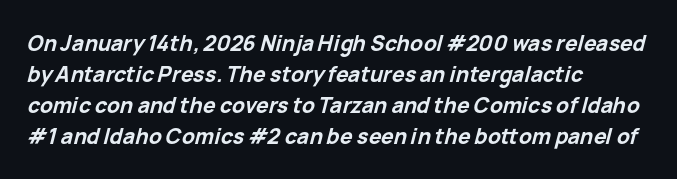
This rendering uses left alignment, leaving the right contour irregular. The specimen omits any rule beneath the text block's lines. Inter-character spacing is left at the font's built-in metrics. Students, observe: this is what conventionally led text looks like.
